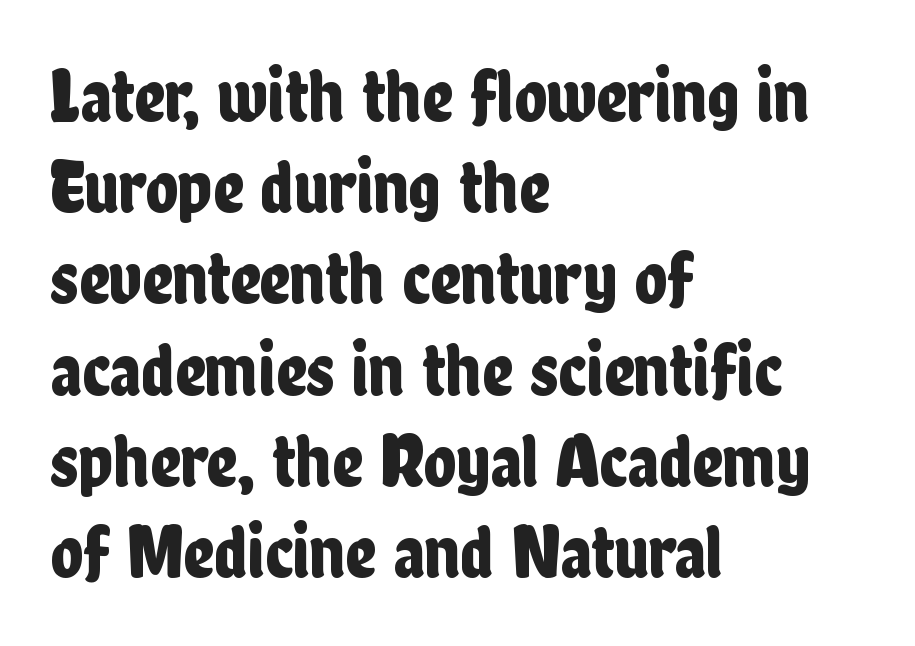
{"serif": "no", "italic": "no", "width": "condensed", "stroke_contrast": "low", "x_height": "medium", "monospaced": "no", "underline": "no", "align": "left", "line_spacing_ratio": 1.2, "letter_spacing": "normal", "letter_spacing_em": 0.0, "glyph_px": 76}
